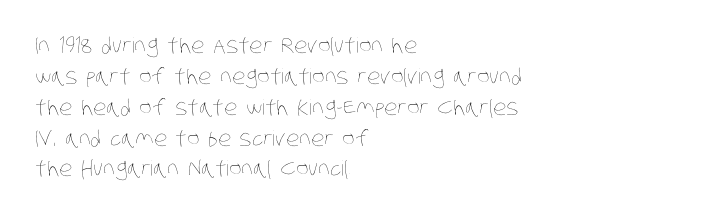
Q: Is the text bold? A: No.
Q: Is the text underlined? A: No.
Q: How is the paragraph aligned? A: Left-aligned.
Q: Is the spacing between letters normal or unusually wide? A: Normal.
Q: Is the spacing between lines tight, normal or loose? A: Normal.
